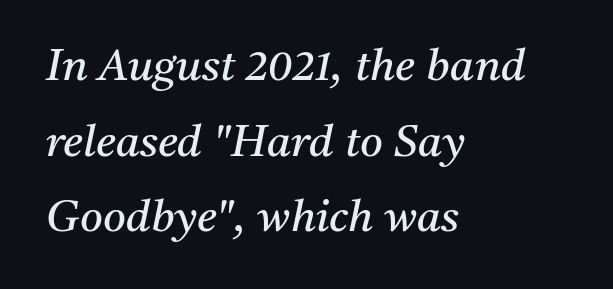
The strokes are not fattened; the text isn't bold. This sample uses an oblique cut, with every glyph tilted off the vertical. You could not count columns in this text — the font is proportionally spaced. The glyphs are unaccompanied by any horizontal stroke below them.
